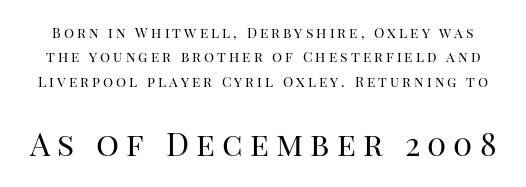
The image shows 32 px regular-weight serif type, upright; set line spacing 1.74x, unusually wide letter spacing (+0.22 em), not underlined; the second (bottom) block is 2.29x larger; high stroke contrast and a large x-height.
